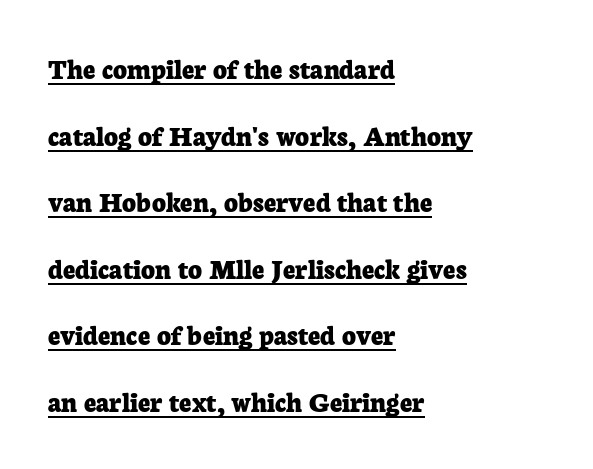
{"serif": "yes", "italic": "no", "bold": "yes", "weight": "bold", "width": "normal", "stroke_contrast": "low", "x_height": "medium", "monospaced": "no", "underline": "yes", "align": "left", "line_spacing": "loose", "line_spacing_ratio": 2.22, "letter_spacing": "normal", "letter_spacing_em": 0.0, "glyph_px": 30}
